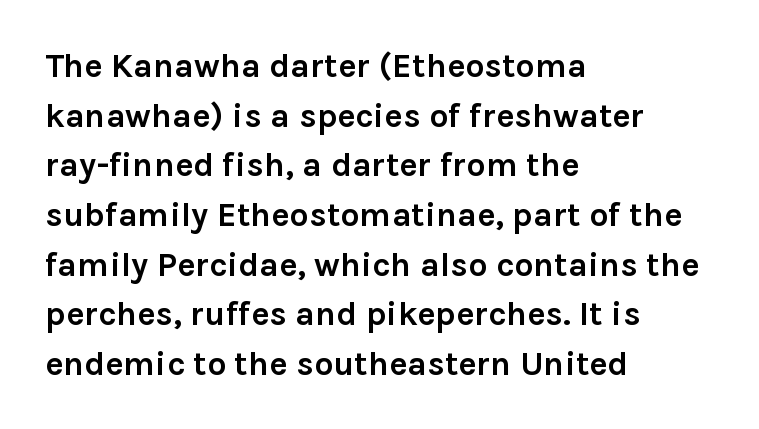
This is sans-serif lettering, the kind often seen on screens and signage. Heavy, bold letterforms. Descenders hang freely into open space. Compared with a centered layout, this one pins lines to the left instead. This block has exactly the height ordinary leading produces.
